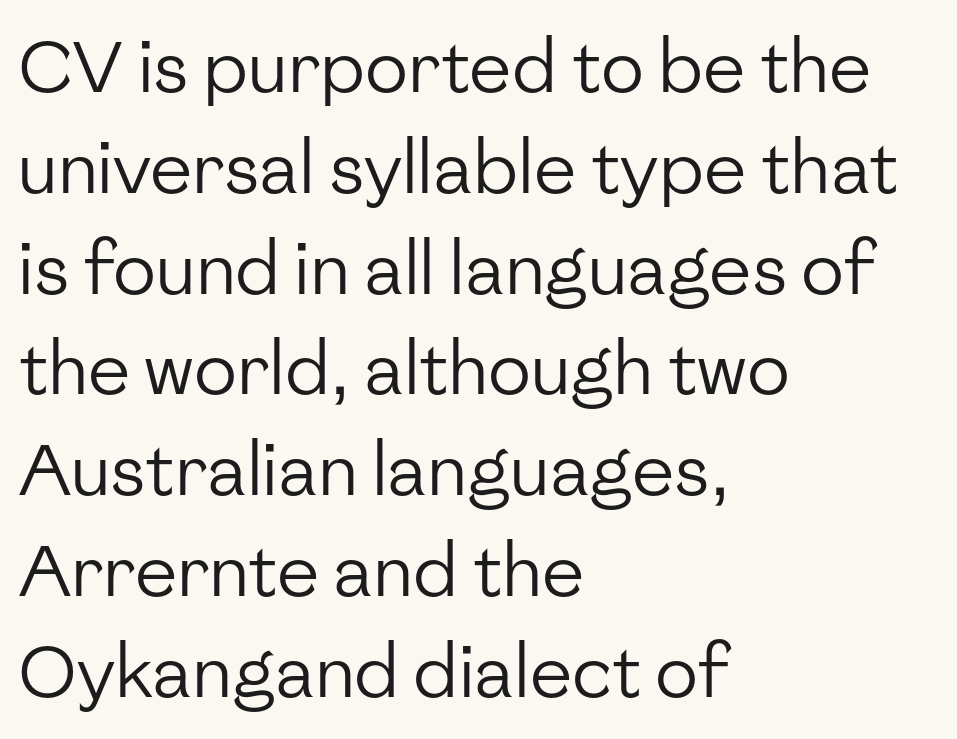
The image shows 71 px regular-weight sans-serif type, upright; set left-aligned, normal line spacing (1.42x), normal letter spacing, not underlined; low stroke contrast and a medium x-height.
